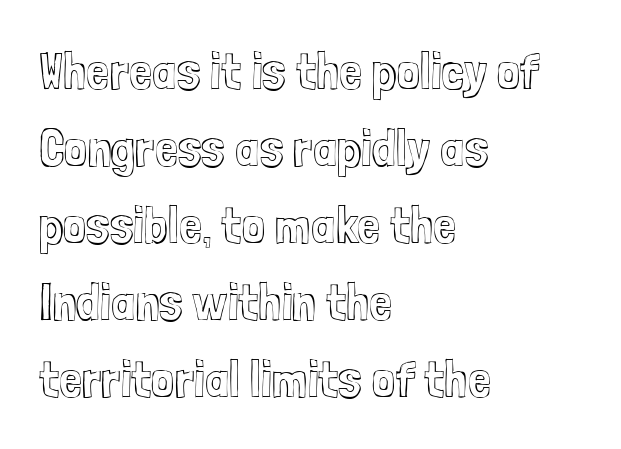
The text block is weighted toward the left margin, trailing off unevenly rightward. If you measured baseline to baseline, you'd find a middling distance. Each letter keeps its own natural width here, so spacing adapts to shape. Upright lettering throughout.
